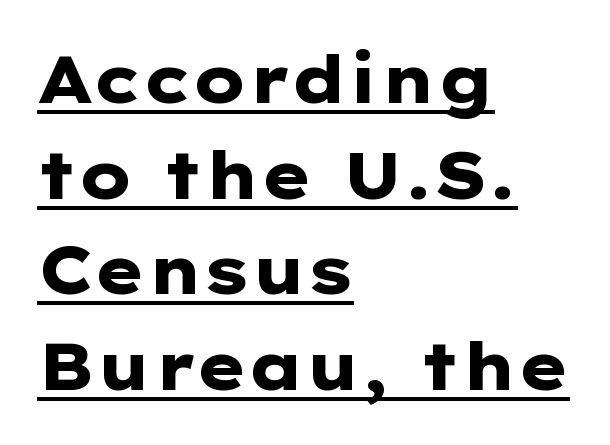
{"serif": "no", "italic": "no", "bold": "yes", "weight": "heavy", "width": "wide", "stroke_contrast": "low", "x_height": "medium", "monospaced": "no", "underline": "yes", "align": "left", "line_spacing": "normal", "line_spacing_ratio": 1.45, "letter_spacing": "normal", "letter_spacing_em": 0.0, "glyph_px": 66}
